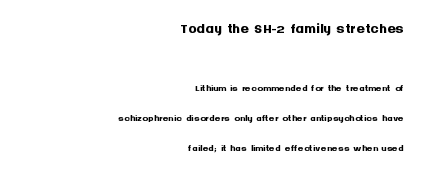
Q: Is the text bold? A: Yes.
Q: Is the text italic (slanted)? A: No, it is upright.
Q: Is the text underlined? A: No.
Q: How is the paragraph aligned? A: Right-aligned.
Q: Is the spacing between letters normal or unusually wide? A: Normal.
Q: Is the spacing between lines tight, normal or loose? A: Loose.
Q: Which block of text is set in a larger size, the first (top) or the second (bottom)? A: The first (top) one.
